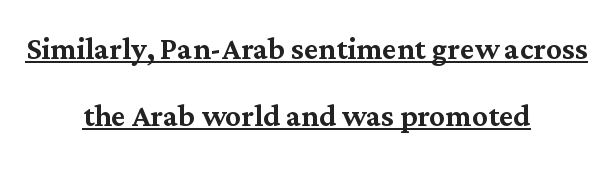
{"serif": "yes", "italic": "no", "width": "normal", "stroke_contrast": "medium", "x_height": "medium", "monospaced": "no", "underline": "yes", "align": "center", "line_spacing_ratio": 1.72, "letter_spacing": "normal", "letter_spacing_em": 0.0, "glyph_px": 39}
